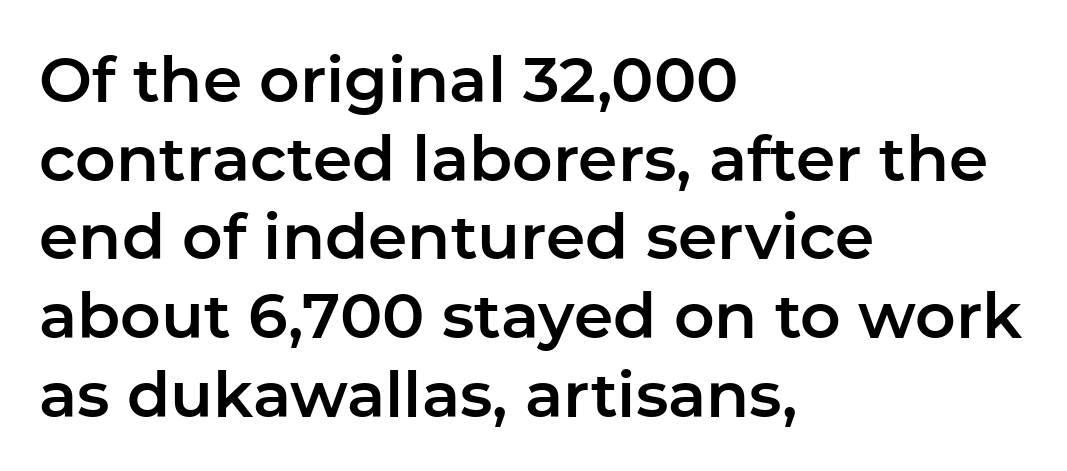
The area under the type is left untouched. The designer went with a sans here, leaving each stem footless. This is roman type, the default non-slanted kind. You could not count columns in this text — the font is proportionally spaced. Visually the block forms a straight wall on the left and a jagged coastline on the right. The vertical gap from one line to the next is medium.
